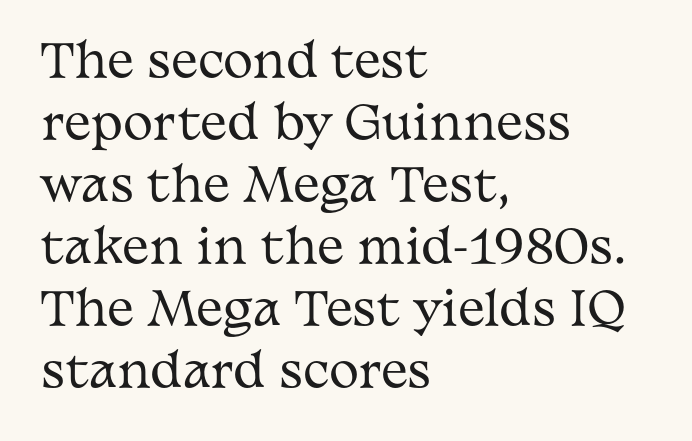
Q: Is the text bold? A: No.
Q: Is the text italic (slanted)? A: No, it is upright.
Q: Is the typeface a serif or a sans-serif typeface? A: Serif.
Q: Is the text underlined? A: No.
Q: How is the paragraph aligned? A: Left-aligned.
Q: Is the spacing between letters normal or unusually wide? A: Normal.
Q: Is the spacing between lines tight, normal or loose? A: Normal.
Q: Width (condensed, normal, or wide)? A: Wide.
Q: Stroke contrast? A: Medium.
Q: x-height? A: Medium.
Q: Monospaced? A: No.
